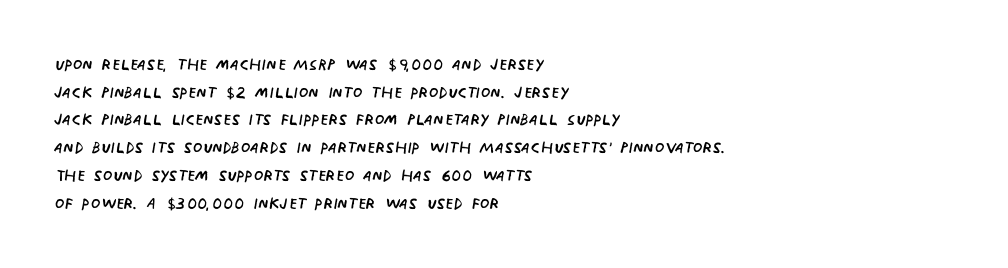
Q: Is the text bold? A: No.
Q: Is the text underlined? A: No.
Q: How is the paragraph aligned? A: Left-aligned.
Q: Is the spacing between letters normal or unusually wide? A: Normal.
Q: Is the spacing between lines tight, normal or loose? A: Normal.
